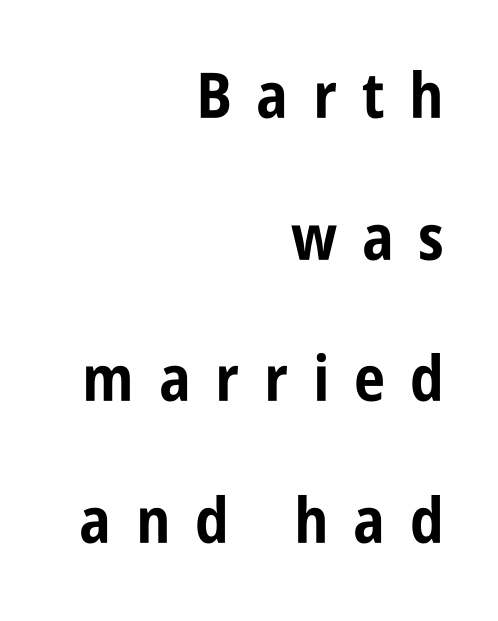
Q: Is the text bold? A: Yes.
Q: Is the text italic (slanted)? A: No, it is upright.
Q: Is the typeface a serif or a sans-serif typeface? A: Sans-serif.
Q: Is the text underlined? A: No.
Q: How is the paragraph aligned? A: Right-aligned.
Q: Is the spacing between letters normal or unusually wide? A: Unusually wide.
Q: Is the spacing between lines tight, normal or loose? A: Loose.
Q: Width (condensed, normal, or wide)? A: Condensed.
Q: Stroke contrast? A: Low.
Q: x-height? A: Large.
Q: Monospaced? A: No.
